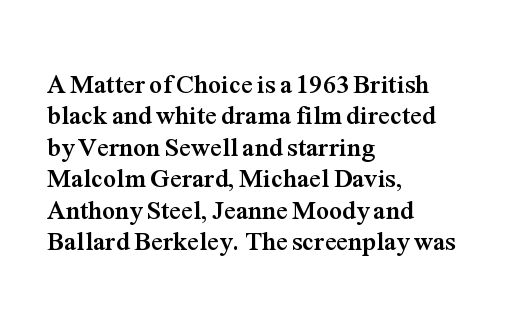
Q: Is the text bold? A: Yes.
Q: Is the text italic (slanted)? A: No, it is upright.
Q: Is the text underlined? A: No.
Q: How is the paragraph aligned? A: Left-aligned.
Q: Is the spacing between letters normal or unusually wide? A: Normal.
